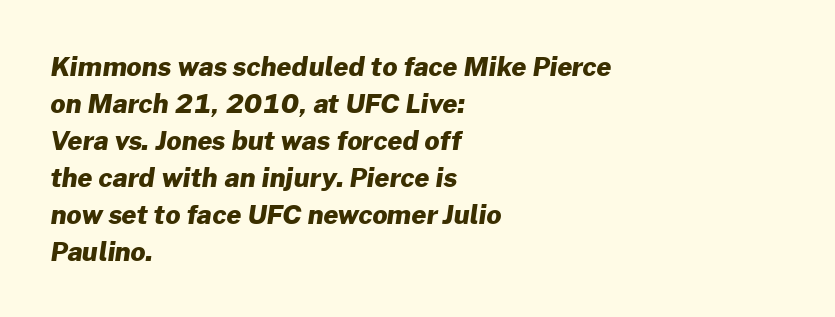
Reading down the block, your eye returns to a fixed left position each line. Has an underline been added? It has not. Notice how thick the strokes are: this is what a full bold looks like. The space between consecutive lines is moderate. Tracking here is standard; glyphs follow each other at the usual distance.
